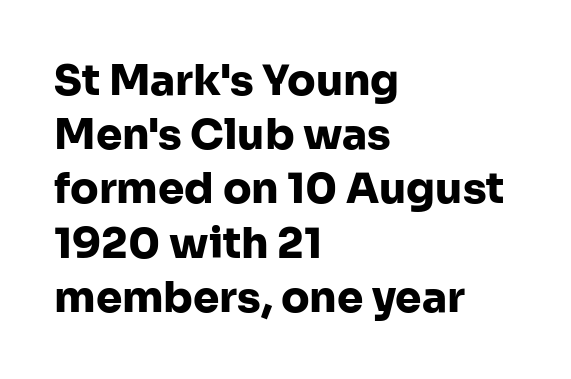
{"serif": "no", "italic": "no", "bold": "yes", "weight": "heavy", "width": "normal", "stroke_contrast": "low", "x_height": "medium", "monospaced": "no", "underline": "no", "align": "left", "line_spacing": "normal", "line_spacing_ratio": 1.29, "letter_spacing": "normal", "letter_spacing_em": 0.0, "glyph_px": 42}
